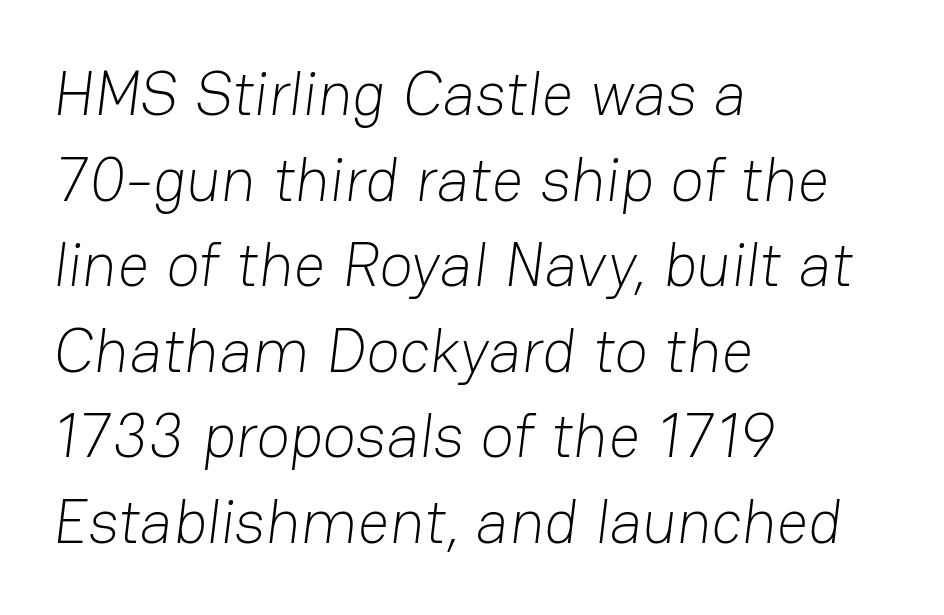
The image shows 62 px light sans-serif type; set left-aligned, normal line spacing (1.38x), normal letter spacing, not underlined; low stroke contrast and a medium x-height.
